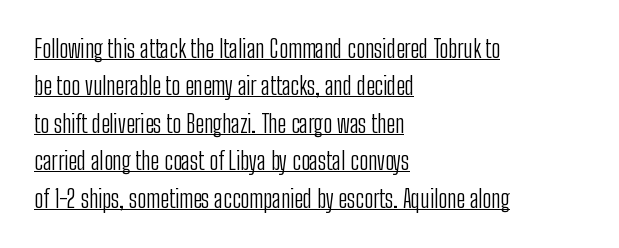
{"italic": "no", "bold": "no", "underline": "yes", "align": "left", "line_spacing": "normal", "line_spacing_ratio": 1.56, "letter_spacing": "normal", "letter_spacing_em": 0.0, "glyph_px": 24}
